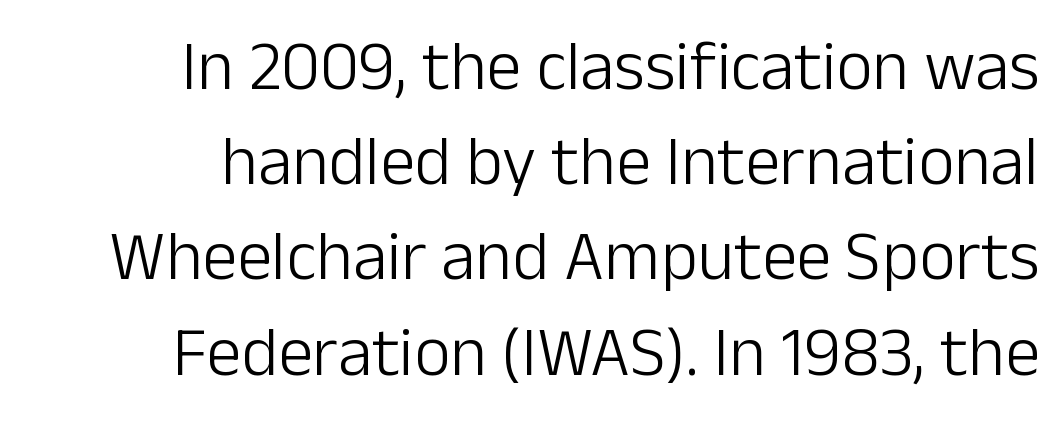
Q: Is the text bold? A: No.
Q: Is the text italic (slanted)? A: No, it is upright.
Q: Is the typeface a serif or a sans-serif typeface? A: Sans-serif.
Q: Is the text underlined? A: No.
Q: How is the paragraph aligned? A: Right-aligned.
Q: Is the spacing between letters normal or unusually wide? A: Normal.
Q: Is the spacing between lines tight, normal or loose? A: Normal.
Q: Width (condensed, normal, or wide)? A: Normal.
Q: Stroke contrast? A: Low.
Q: x-height? A: Medium.
Q: Monospaced? A: No.
